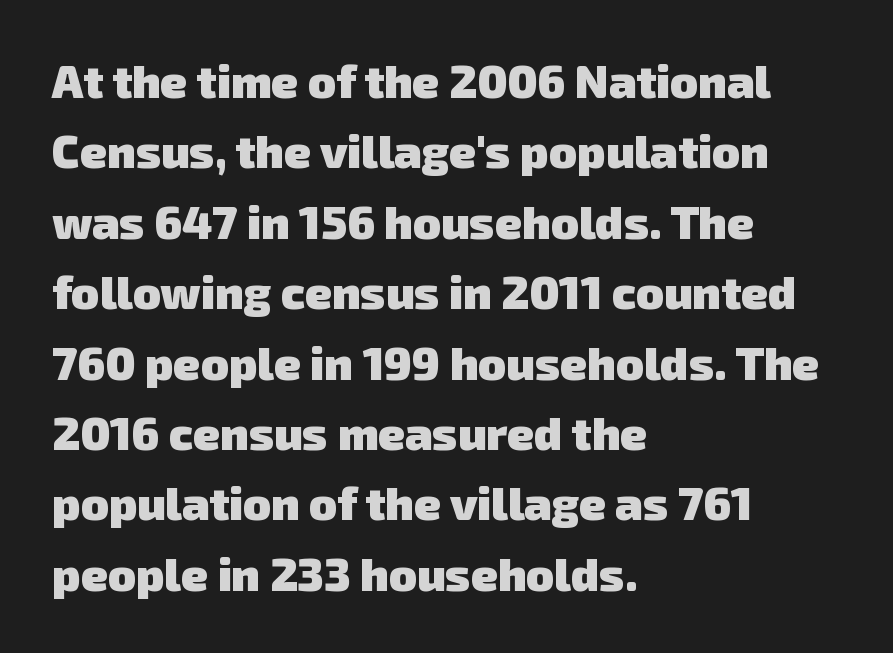
Q: Is the text bold? A: Yes.
Q: Is the typeface a serif or a sans-serif typeface? A: Sans-serif.
Q: Is the text underlined? A: No.
Q: How is the paragraph aligned? A: Left-aligned.
Q: Is the spacing between letters normal or unusually wide? A: Normal.
Q: Is the spacing between lines tight, normal or loose? A: Normal.
Q: Width (condensed, normal, or wide)? A: Normal.
Q: Stroke contrast? A: Low.
Q: x-height? A: Medium.
Q: Monospaced? A: No.
